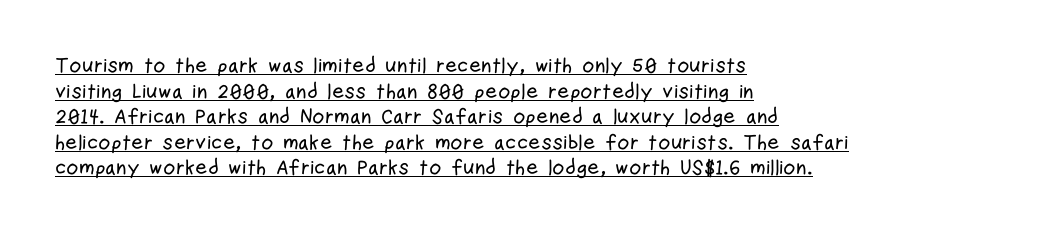
The gaps between neighbouring characters are ordinary and unremarkable. Does the lettering tilt? It doesn't — this is upright. Teacher's note: observe the even left margin — that is flush-left alignment. The lettering is marked with a stroke running underneath it.
